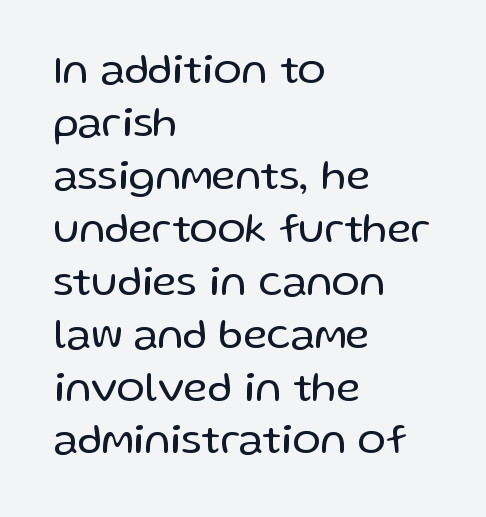
The image shows 42 px regular-weight sans-serif type, upright; set left-aligned, normal line spacing (1.26x), normal letter spacing, not underlined; low stroke contrast and a medium x-height.
